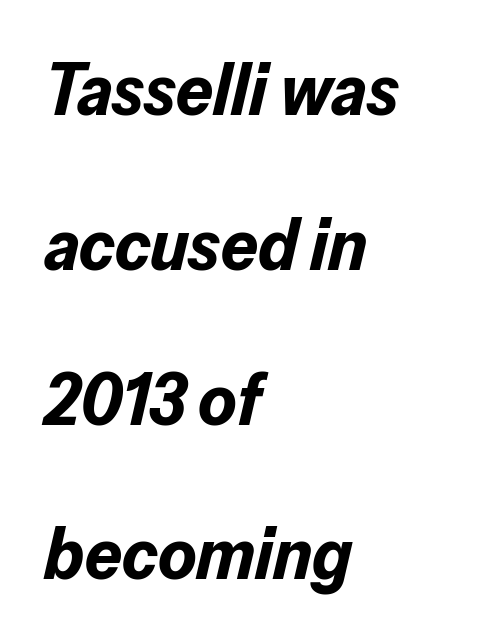
{"italic": "yes", "lean": "right", "slant_degrees": 13, "bold": "yes", "weight": "bold", "width": "normal", "stroke_contrast": "low", "x_height": "medium", "monospaced": "no", "underline": "no", "align": "left", "line_spacing": "loose", "line_spacing_ratio": 2.12, "letter_spacing": "normal", "letter_spacing_em": 0.0, "glyph_px": 73}
